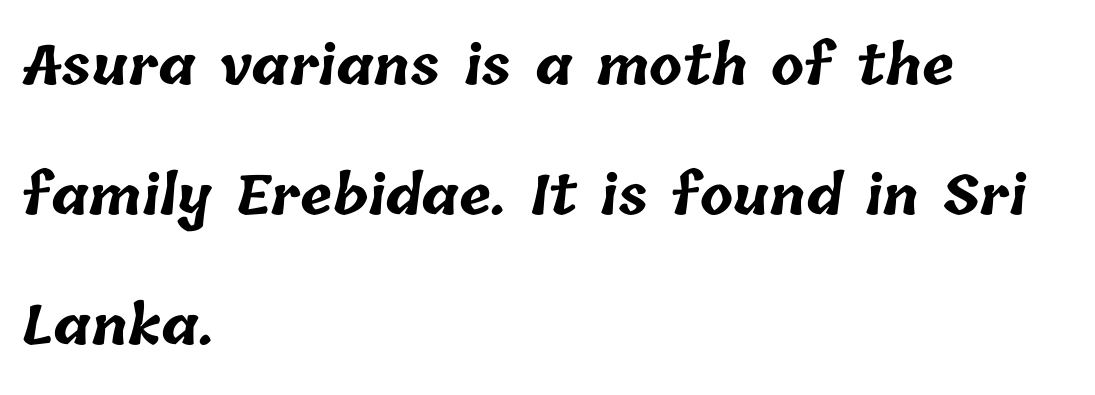
The image shows 54 px bold type; set left-aligned, loose line spacing (2.41x), normal letter spacing, not underlined; low stroke contrast and a medium x-height.
